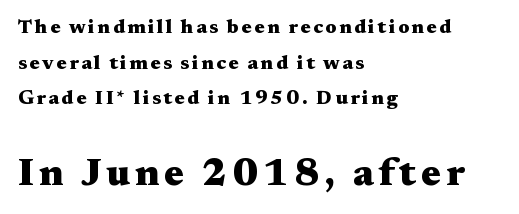
The image shows 39 px heavy, wide serif type, upright; set left-aligned, line spacing 1.78x, not underlined; the second (bottom) block is 1.95x larger; medium stroke contrast and a medium x-height.
